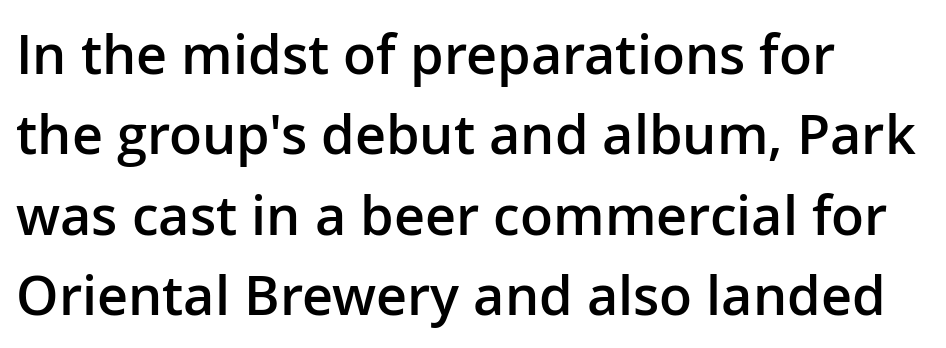
Q: Is the text bold? A: Semi-bold.
Q: Is the text italic (slanted)? A: No, it is upright.
Q: Is the typeface a serif or a sans-serif typeface? A: Sans-serif.
Q: Is the text underlined? A: No.
Q: How is the paragraph aligned? A: Left-aligned.
Q: Is the spacing between letters normal or unusually wide? A: Normal.
Q: Is the spacing between lines tight, normal or loose? A: Normal.
Q: Width (condensed, normal, or wide)? A: Normal.
Q: Stroke contrast? A: Low.
Q: x-height? A: Medium.
Q: Monospaced? A: No.
